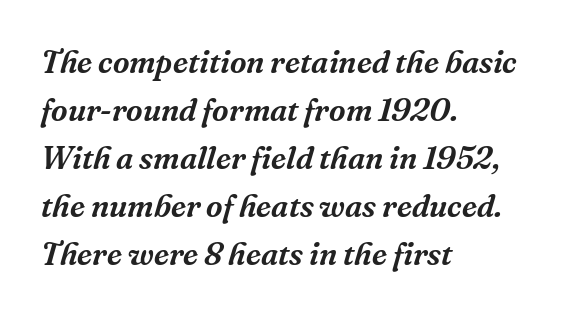
{"serif": "yes", "italic": "yes", "lean": "right", "slant_degrees": 16, "width": "normal", "stroke_contrast": "medium", "x_height": "medium", "monospaced": "no", "underline": "no", "align": "left", "line_spacing": "normal", "line_spacing_ratio": 1.5, "letter_spacing": "normal", "letter_spacing_em": 0.0, "glyph_px": 32}
